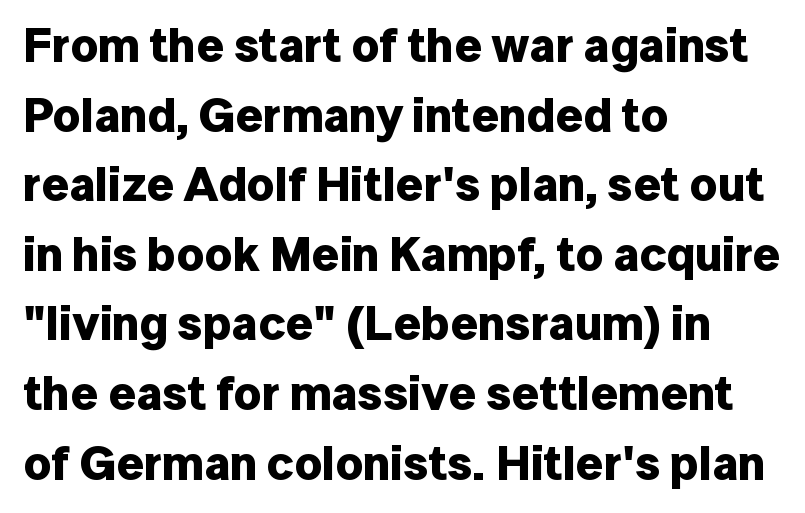
Q: Is the text bold? A: Yes.
Q: Is the text italic (slanted)? A: No, it is upright.
Q: Is the typeface a serif or a sans-serif typeface? A: Sans-serif.
Q: Is the text underlined? A: No.
Q: How is the paragraph aligned? A: Left-aligned.
Q: Is the spacing between letters normal or unusually wide? A: Normal.
Q: Is the spacing between lines tight, normal or loose? A: Normal.
Q: Width (condensed, normal, or wide)? A: Normal.
Q: Stroke contrast? A: Low.
Q: x-height? A: Medium.
Q: Monospaced? A: No.
